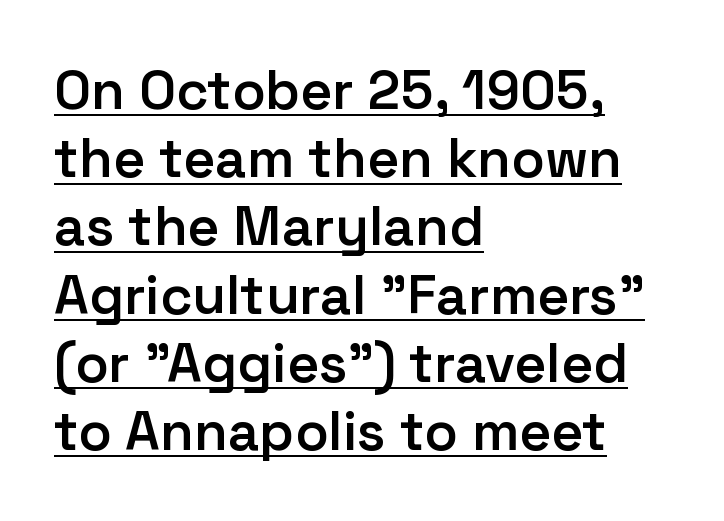
The image shows 55 px semibold sans-serif type, upright; set left-aligned, line spacing 1.24x, normal letter spacing, underlined; low stroke contrast and a medium x-height.
